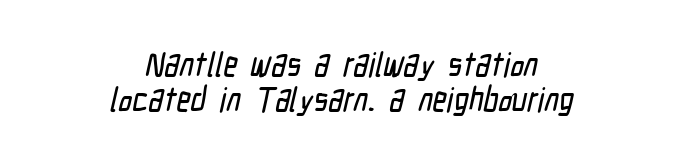
{"serif": "no", "width": "condensed", "stroke_contrast": "low", "x_height": "medium", "monospaced": "no", "underline": "no", "align": "center", "line_spacing": "tight", "line_spacing_ratio": 1.03, "letter_spacing": "normal", "letter_spacing_em": 0.0, "glyph_px": 34}
